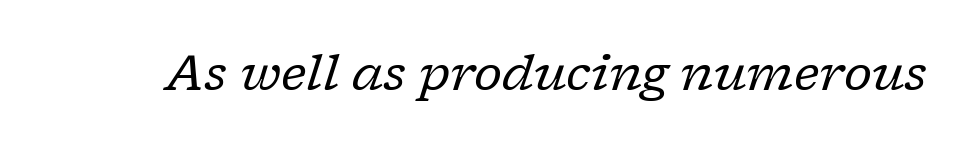
Look at the tracking — it's just the regular setting, nothing added. The weight tops out at a normal text grade. The face used here is seriffed, in the tradition of book romans. You could not count columns in this text — the font is proportionally spaced. Decoration check: the copy has no underline.
